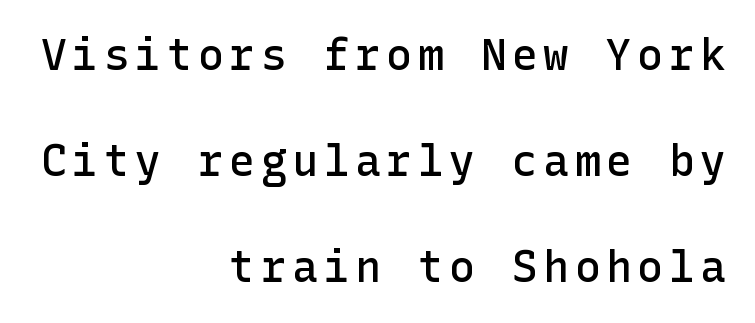
Which margin do the lines hug? The right one — the left edge is uneven. Line spacing here is loose. Italic: no, the glyphs are upright roman. Emphasis by weight is partial: semibold. The glyphs in this specimen are sans serif. Quick note: underline off.
